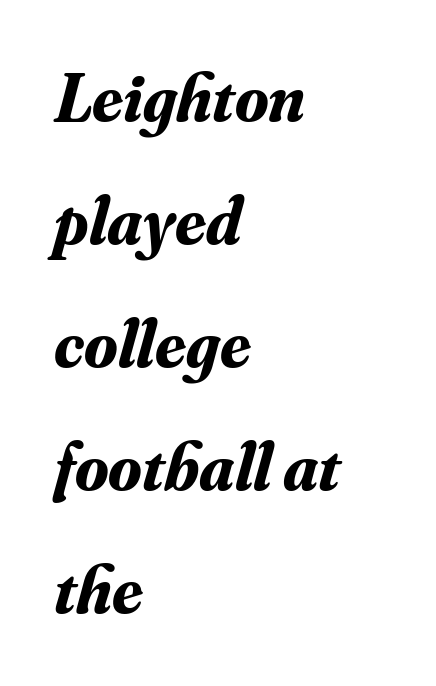
Observe the serifs anchoring each vertical stroke in this sample. Italic: yes, the glyphs are oblique. Here the designer chose a conventional face with non-uniform glyph widths. Between one letter and the next there's only the usual sliver of space. In terms of weight, the rendering is a true, heavy bold. The paragraph has a hard left edge and a soft right edge.
